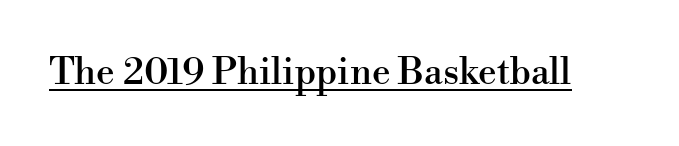
The image shows 37 px serif type, upright; set normal letter spacing, underlined; high stroke contrast and a small x-height.
